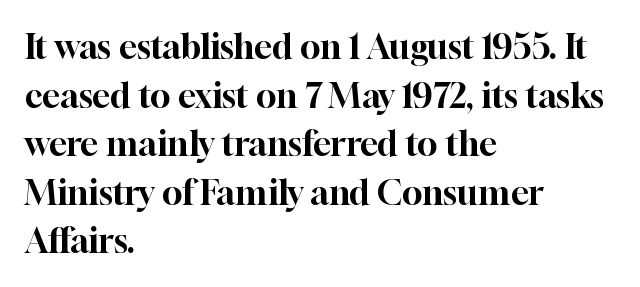
{"serif": "yes", "italic": "no", "width": "normal", "stroke_contrast": "high", "x_height": "medium", "monospaced": "no", "underline": "no", "align": "left", "line_spacing": "normal", "line_spacing_ratio": 1.43, "letter_spacing": "normal", "letter_spacing_em": 0.0, "glyph_px": 34}
